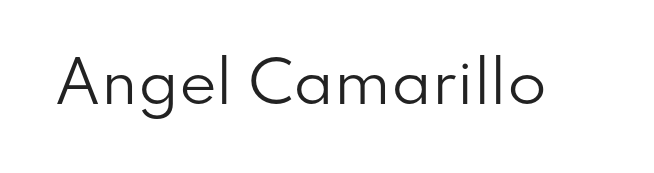
Q: Is the text bold? A: No.
Q: Is the text italic (slanted)? A: No, it is upright.
Q: Is the typeface a serif or a sans-serif typeface? A: Sans-serif.
Q: Is the text underlined? A: No.
Q: Is the spacing between letters normal or unusually wide? A: Normal.
Q: Width (condensed, normal, or wide)? A: Normal.
Q: Stroke contrast? A: Low.
Q: x-height? A: Small.
Q: Monospaced? A: No.
